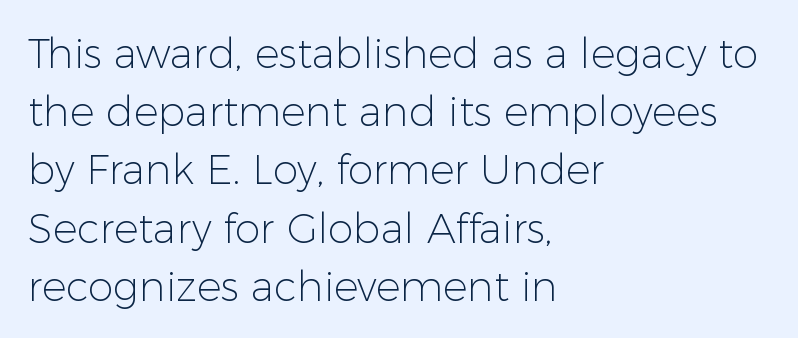
Q: Is the text bold? A: No.
Q: Is the text italic (slanted)? A: No, it is upright.
Q: Is the typeface a serif or a sans-serif typeface? A: Sans-serif.
Q: Is the text underlined? A: No.
Q: How is the paragraph aligned? A: Left-aligned.
Q: Is the spacing between letters normal or unusually wide? A: Normal.
Q: Is the spacing between lines tight, normal or loose? A: Normal.
Q: Width (condensed, normal, or wide)? A: Normal.
Q: Stroke contrast? A: Low.
Q: x-height? A: Medium.
Q: Monospaced? A: No.
